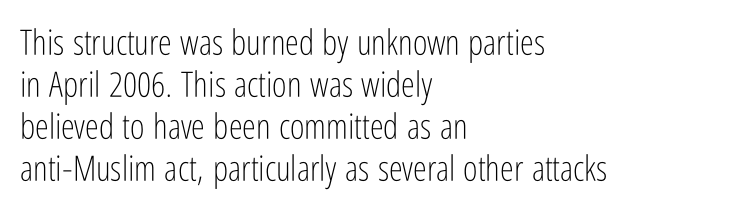
{"serif": "no", "italic": "no", "bold": "no", "weight": "light", "width": "condensed", "stroke_contrast": "low", "x_height": "medium", "monospaced": "no", "underline": "no", "align": "left", "line_spacing_ratio": 1.2, "letter_spacing": "normal", "letter_spacing_em": 0.0, "glyph_px": 35}
